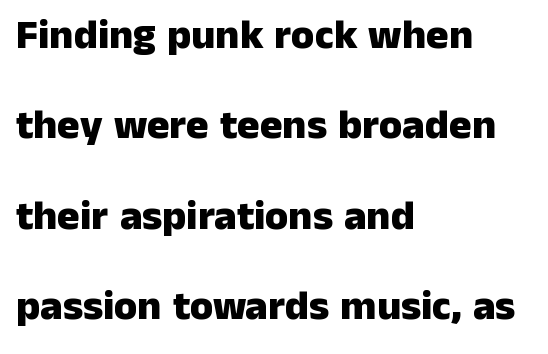
Looks like regular typesetting: each glyph gets only the width it needs. Rule under the text: the space is simply empty. A typesetter would call this leading open, well beyond the default. Bold? Absolutely — the strokes are thick and heavy. One-word summary of the alignment: left.
